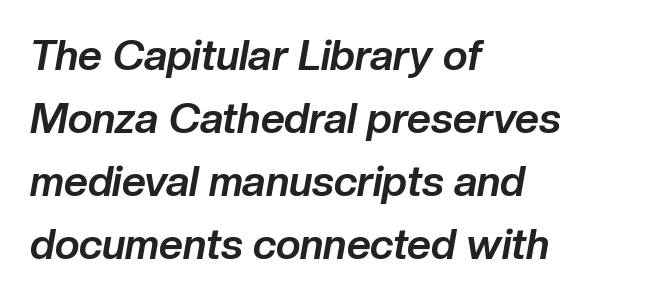
{"italic": "yes", "lean": "right", "slant_degrees": 10, "bold": "yes", "weight": "bold", "width": "normal", "stroke_contrast": "low", "x_height": "medium", "monospaced": "no", "underline": "no", "align": "left", "line_spacing": "normal", "line_spacing_ratio": 1.5, "letter_spacing": "normal", "letter_spacing_em": 0.0, "glyph_px": 42}
